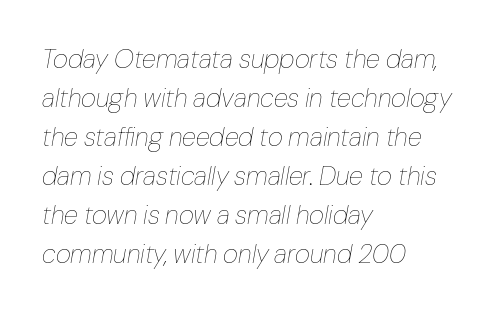
{"italic": "yes", "lean": "right", "slant_degrees": 10, "bold": "no", "underline": "no", "align": "left", "line_spacing": "normal", "line_spacing_ratio": 1.5, "letter_spacing": "normal", "letter_spacing_em": 0.0, "glyph_px": 26}
